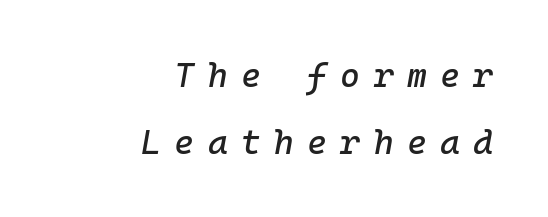
Q: Is the text italic (slanted)? A: Yes, it leans right by about 10 degrees.
Q: Is the text underlined? A: No.
Q: How is the paragraph aligned? A: Right-aligned.
Q: Is the spacing between letters normal or unusually wide? A: Unusually wide.
Q: Is the spacing between lines tight, normal or loose? A: Loose.
Q: Width (condensed, normal, or wide)? A: Normal.
Q: Stroke contrast? A: Low.
Q: x-height? A: Medium.
Q: Monospaced? A: Yes.
